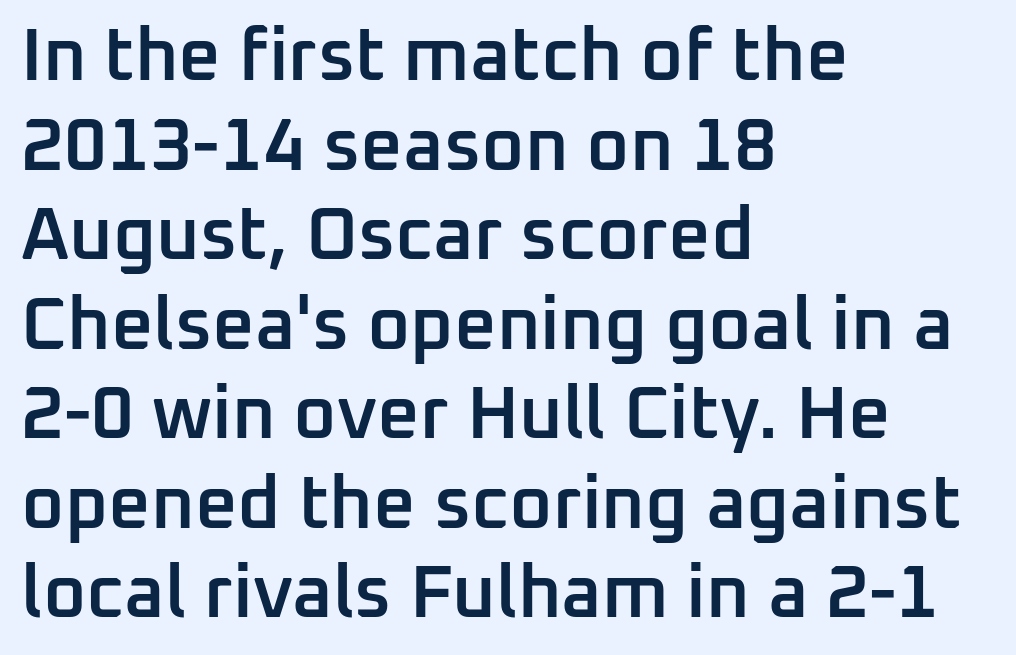
The passage is arranged the way most books set body copy — flush left. Nothing unusual about the tracking: characters are spaced as the font intends. The font is running at a semibold setting, under full bold. Bare-footed words on every line. The rendering uses natural spacing where letterforms have individual widths. Ordinary non-slanted type is in use.
